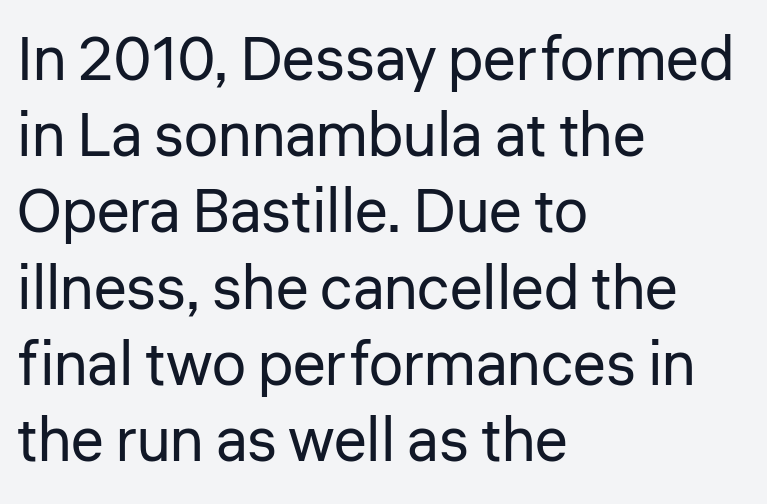
The image shows 61 px regular-weight sans-serif type, upright; set left-aligned, normal line spacing (1.25x), normal letter spacing, not underlined; low stroke contrast and a medium x-height.
